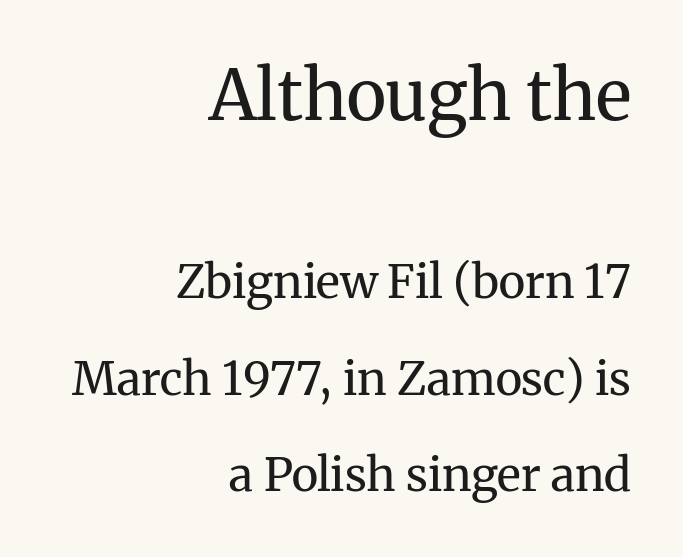
Spacing verdict: proportional, widths tailored to each character. A student would notice the top passage is typeset larger than what follows. Regarding leading, the lines here are spaced well apart. It's the straight-up-and-down kind of type. Heft: none added — not bold.
